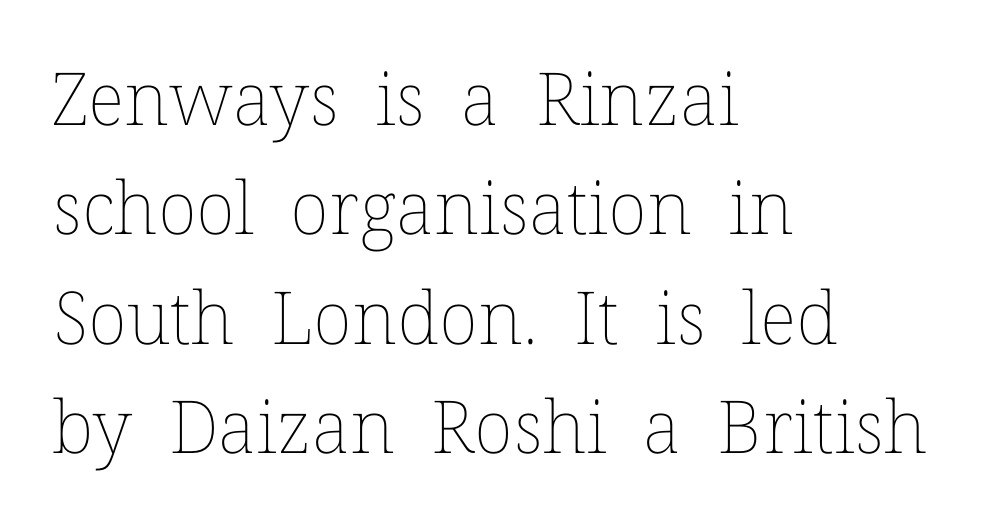
{"italic": "no", "bold": "no", "weight": "thin", "width": "normal", "stroke_contrast": "low", "x_height": "medium", "monospaced": "no", "underline": "no", "align": "left", "line_spacing": "normal", "line_spacing_ratio": 1.5, "letter_spacing": "normal", "letter_spacing_em": 0.0, "glyph_px": 73}
